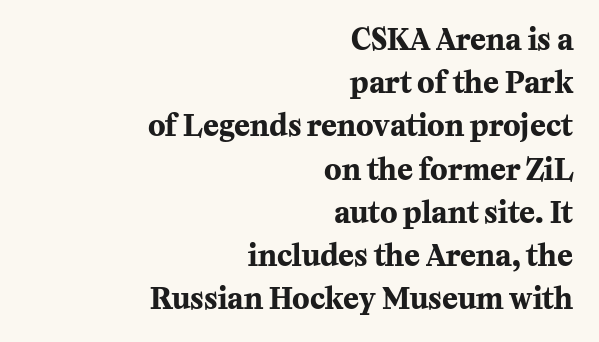
Q: Is the text bold? A: Yes.
Q: Is the text italic (slanted)? A: No, it is upright.
Q: Is the typeface a serif or a sans-serif typeface? A: Serif.
Q: Is the text underlined? A: No.
Q: How is the paragraph aligned? A: Right-aligned.
Q: Is the spacing between letters normal or unusually wide? A: Normal.
Q: Is the spacing between lines tight, normal or loose? A: Normal.
Q: Width (condensed, normal, or wide)? A: Normal.
Q: Stroke contrast? A: Medium.
Q: x-height? A: Medium.
Q: Monospaced? A: No.
